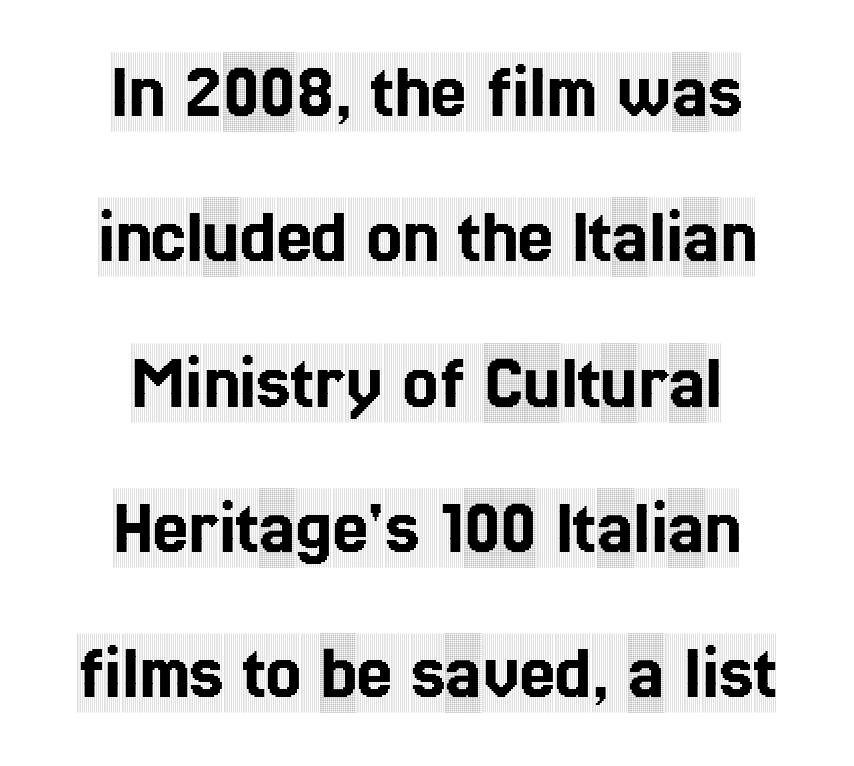
Caption: multi-line text, centered on the measure. Character widths vary here, with narrow letters taking less room than wide ones. Do the letters lean? They stand straight. The words here are not underlined. Tracking value appears to be zero — textbook default spacing. Stroke terminals: seriffed.
